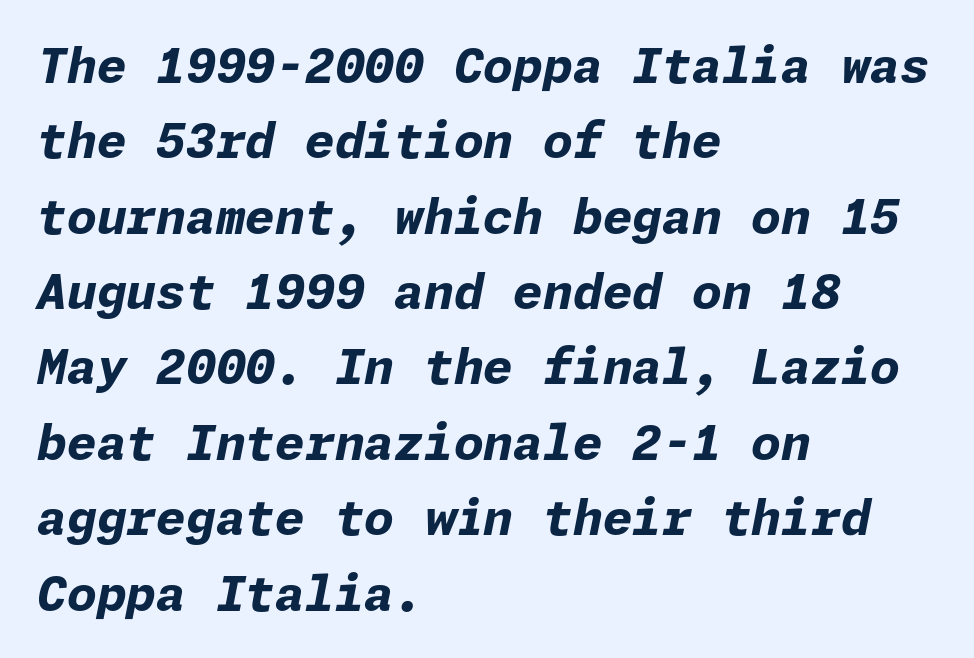
The image shows 48 px bold type, italic (leaning right); set left-aligned, normal line spacing (1.57x), normal letter spacing, not underlined; low stroke contrast and a medium x-height.
